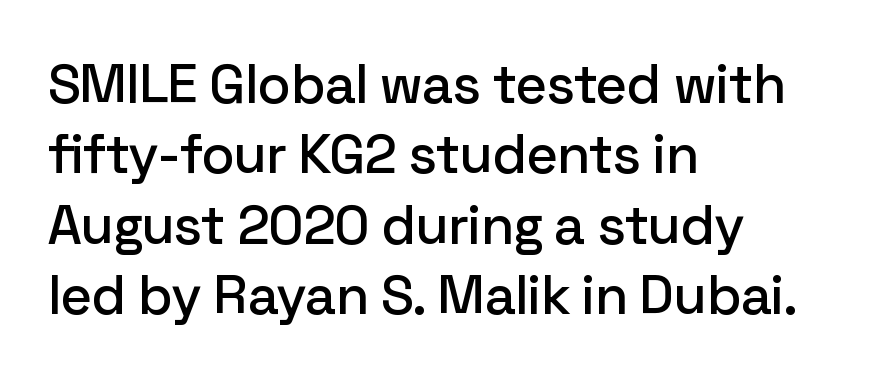
Q: Is the text italic (slanted)? A: No, it is upright.
Q: Is the typeface a serif or a sans-serif typeface? A: Sans-serif.
Q: Is the text underlined? A: No.
Q: How is the paragraph aligned? A: Left-aligned.
Q: Is the spacing between letters normal or unusually wide? A: Normal.
Q: Is the spacing between lines tight, normal or loose? A: Normal.
Q: Width (condensed, normal, or wide)? A: Normal.
Q: Stroke contrast? A: Low.
Q: x-height? A: Medium.
Q: Monospaced? A: No.
